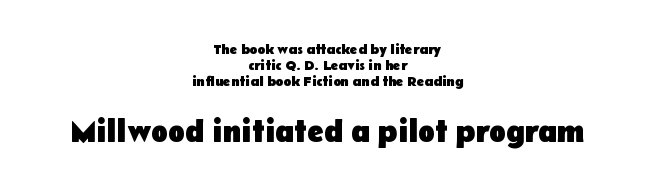
The image shows 31 px heavy sans-serif type, upright; set centered, tight line spacing (1.13x), normal letter spacing, not underlined; the second (bottom) block is 2.21x larger; low stroke contrast and a medium x-height.
